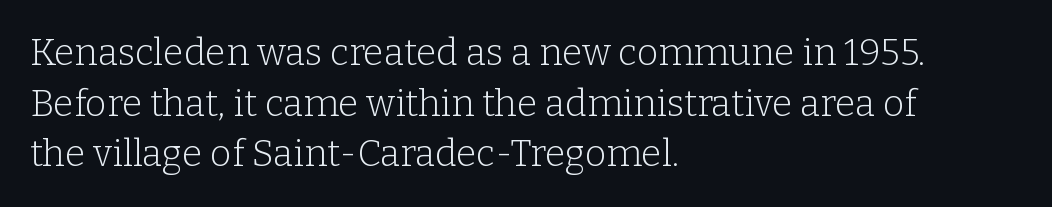
Q: Is the text bold? A: No.
Q: Is the text italic (slanted)? A: No, it is upright.
Q: Is the typeface a serif or a sans-serif typeface? A: Serif.
Q: Is the text underlined? A: No.
Q: How is the paragraph aligned? A: Left-aligned.
Q: Is the spacing between letters normal or unusually wide? A: Normal.
Q: Is the spacing between lines tight, normal or loose? A: Normal.
Q: Width (condensed, normal, or wide)? A: Normal.
Q: Stroke contrast? A: Low.
Q: x-height? A: Medium.
Q: Monospaced? A: No.
